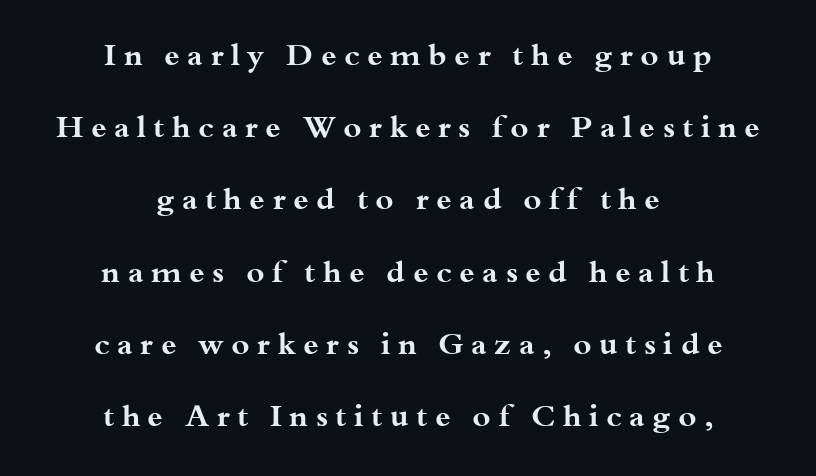
Q: Is the text bold? A: Yes.
Q: Is the text italic (slanted)? A: No, it is upright.
Q: Is the typeface a serif or a sans-serif typeface? A: Serif.
Q: Is the text underlined? A: No.
Q: How is the paragraph aligned? A: Centered.
Q: Is the spacing between letters normal or unusually wide? A: Unusually wide.
Q: Is the spacing between lines tight, normal or loose? A: Loose.
Q: Width (condensed, normal, or wide)? A: Wide.
Q: Stroke contrast? A: Medium.
Q: x-height? A: Small.
Q: Monospaced? A: No.
